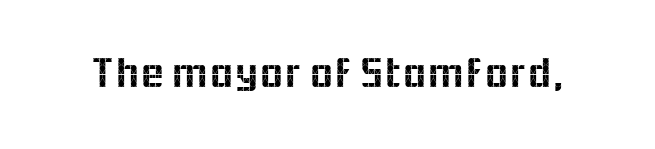
The image shows 44 px sans-serif type, upright; set normal letter spacing, not underlined; a medium x-height.
